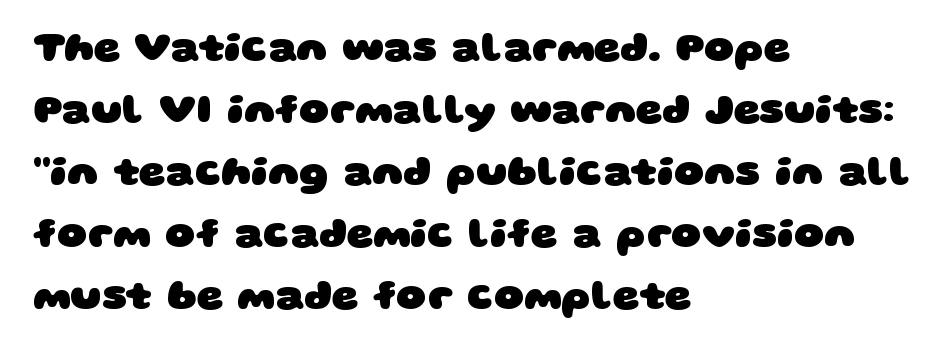
{"serif": "no", "bold": "yes", "weight": "heavy", "width": "wide", "stroke_contrast": "low", "x_height": "large", "monospaced": "no", "underline": "no", "align": "left", "line_spacing": "normal", "line_spacing_ratio": 1.51, "letter_spacing": "normal", "letter_spacing_em": 0.0, "glyph_px": 41}
